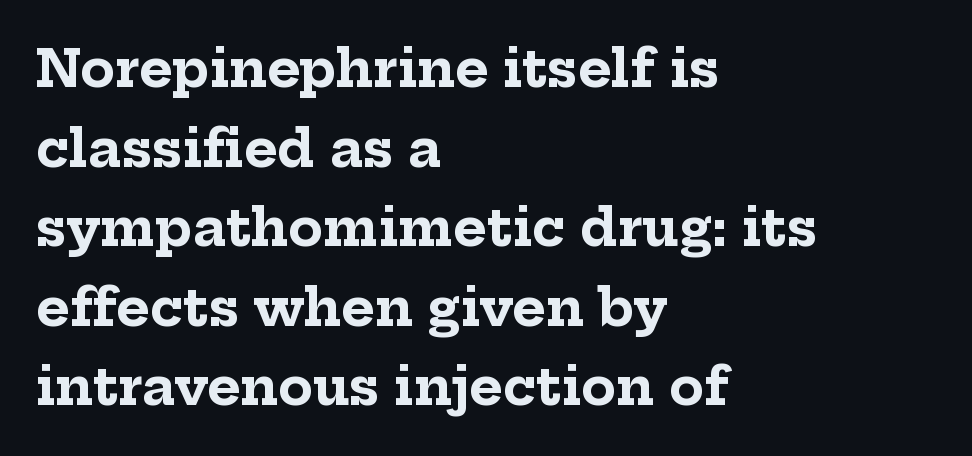
The paragraph has a hard left edge and a soft right edge. Notice how thick the strokes are: this is what a full bold looks like. The line-height multiplier appears to be the usual default. The font family rendered here belongs to the serif group.
